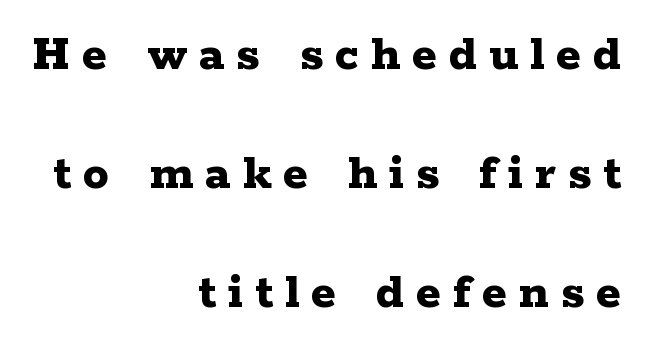
The image shows 52 px bold, wide serif type, upright; set right-aligned, loose line spacing (2.29x), unusually wide letter spacing (+0.23 em), not underlined; low stroke contrast and a medium x-height.
